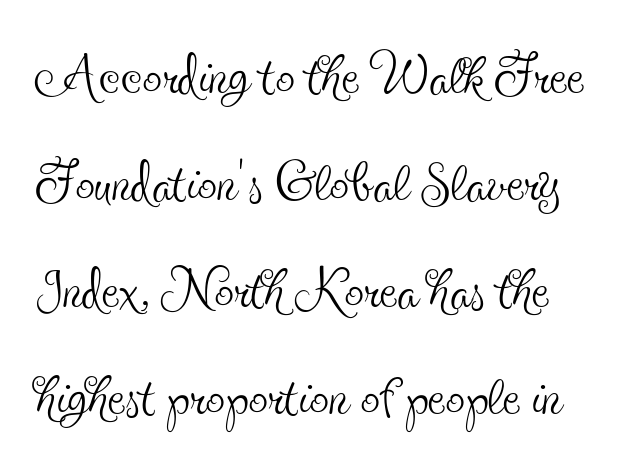
{"serif": "yes", "bold": "no", "weight": "thin", "width": "condensed", "x_height": "small", "monospaced": "no", "underline": "no", "align": "left", "line_spacing": "normal", "line_spacing_ratio": 1.39, "letter_spacing": "normal", "letter_spacing_em": 0.0, "glyph_px": 77}
